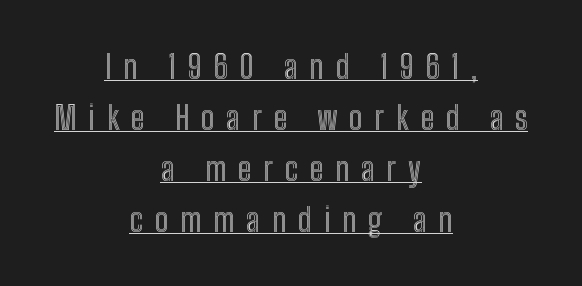
The image shows 32 px condensed type, upright; set centered, normal line spacing (1.59x), unusually wide letter spacing (+0.37 em), underlined; a medium x-height.
